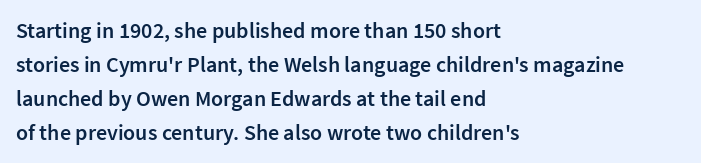
{"italic": "no", "bold": "semi", "underline": "no", "align": "left", "line_spacing": "normal", "line_spacing_ratio": 1.55, "letter_spacing": "normal", "letter_spacing_em": 0.0, "glyph_px": 22}
